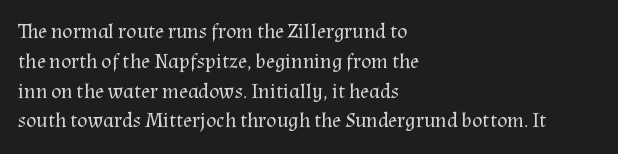
Quick note: interline space is typical. Nothing unusual about the tracking: characters are spaced as the font intends. Unmarked baselines from the first word to the last. No italicization has been applied; the sample stays upright.
